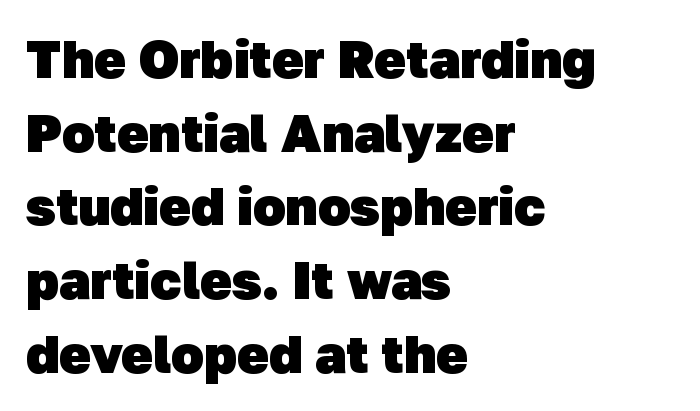
Q: Is the text bold? A: Yes.
Q: Is the typeface a serif or a sans-serif typeface? A: Sans-serif.
Q: Is the text underlined? A: No.
Q: How is the paragraph aligned? A: Left-aligned.
Q: Is the spacing between letters normal or unusually wide? A: Normal.
Q: Is the spacing between lines tight, normal or loose? A: Normal.
Q: Width (condensed, normal, or wide)? A: Normal.
Q: Stroke contrast? A: Low.
Q: x-height? A: Medium.
Q: Monospaced? A: No.
